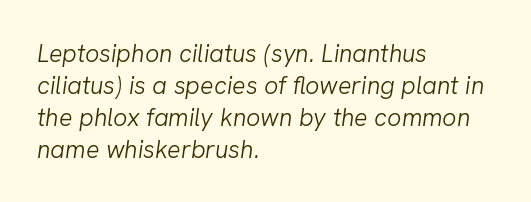
The image shows 25 px text type, italic (leaning right); set left-aligned, normal line spacing (1.28x), normal letter spacing, not underlined.
